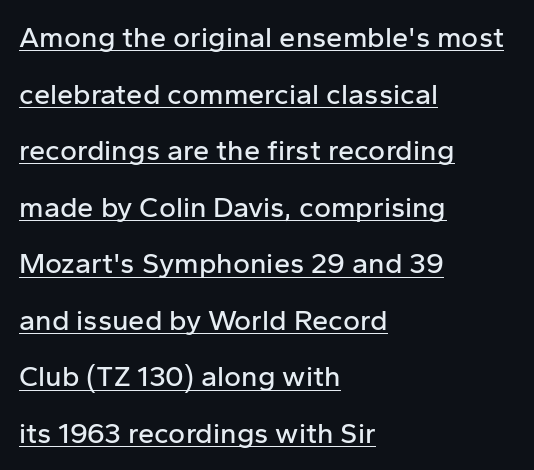
The rendering anchors every line to the left-hand side. This rendering employs a face without finishing strokes, i.e., a sans-serif. The rendering keeps characters at their native spacing. The face used here is proportionally spaced, like ordinary book or web type. The passage shown stacks its lines with a broad gap.
